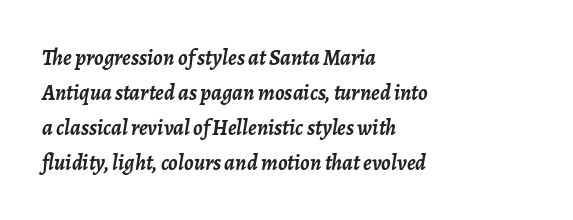
The image shows 22 px bold type, italic (leaning right); set left-aligned, normal line spacing (1.59x), normal letter spacing, not underlined.
